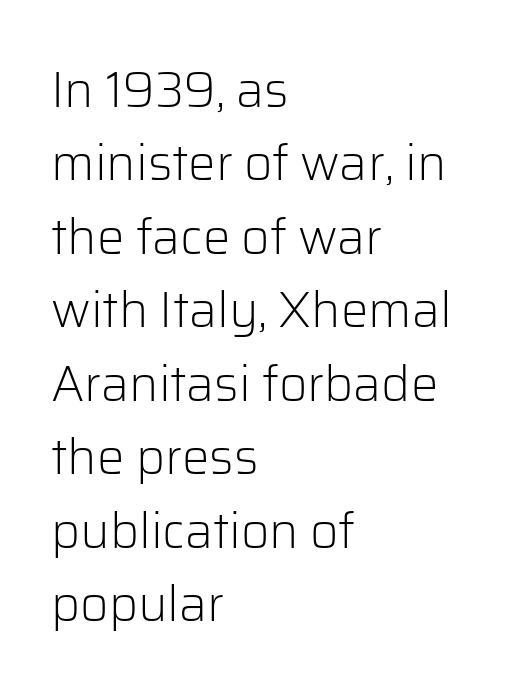
The text was rendered using a sans face with plain stroke endings. Casual observation: everything's shoved over to the left. No extra ink here — the face is not bold. Do the characters align in a grid? No, the font is proportional. The rendering keeps characters at their native spacing. A roman cut, with each character standing at attention.
